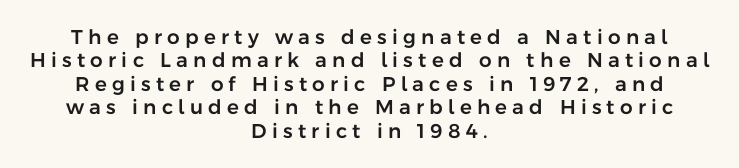
Rendered with straight, roman letterforms. Students, note that the glyphs here are deliberately spaced far apart. Horizontally, the lines are justified to the midpoint only. Only glyphs here, with clear space below each row.
